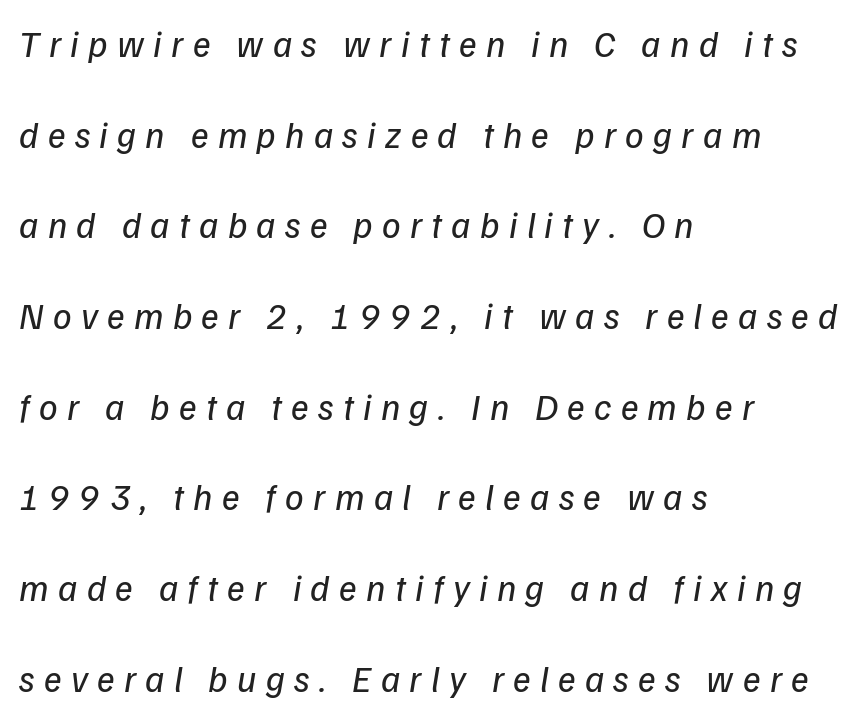
Quick note: interline space is abundant. Display-style spreading of the glyphs; the letterfit is very open. Nothing sits at the stroke ends, so this counts as sans-serif. Does the copy run flush right? No — it runs flush left. Stroke mass is kept to a normal reading level or below.
